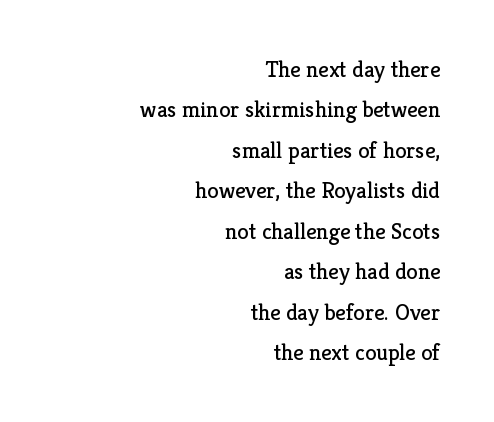
The image shows 23 px text type, upright; set right-aligned, line spacing 1.76x, normal letter spacing, not underlined.
